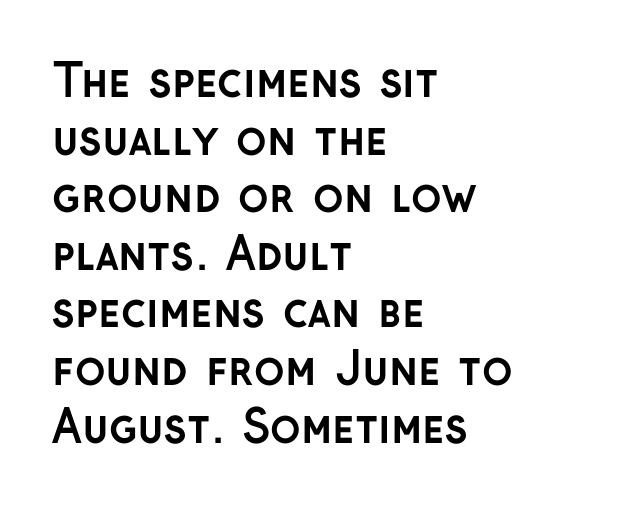
The image shows 45 px semibold sans-serif type, upright; set left-aligned, normal line spacing (1.28x), normal letter spacing, not underlined; low stroke contrast and a medium x-height.
